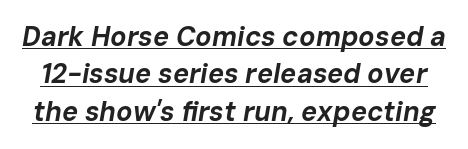
Strong, thick strokes mark this as bold type. Compared with typical paragraphs, the rows here are spaced about the same. The rendering applies a slant to the glyphs. Underlined type. Letter spacing: default.
